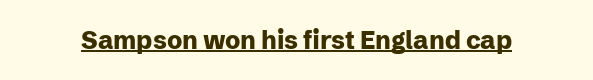
Q: Is the text bold? A: Yes.
Q: Is the text italic (slanted)? A: No, it is upright.
Q: Is the text underlined? A: Yes.
Q: Is the spacing between letters normal or unusually wide? A: Normal.
